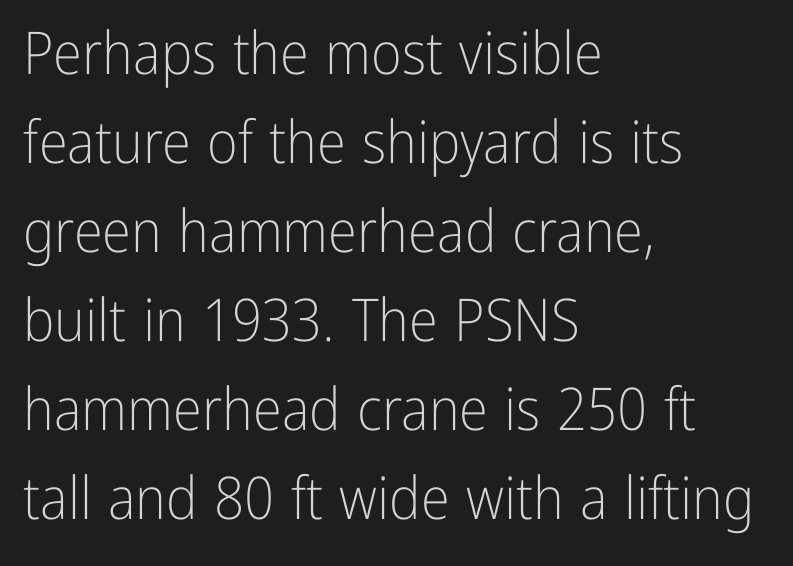
Which margin do the lines hug? The left one — the right edge is uneven. What's the leading like? Ordinary, nothing unusual. The string is rendered with underlining switched off. The type family on display is of the sans-serif kind. Is the letter spacing exaggerated? No — it looks like the ordinary default.
